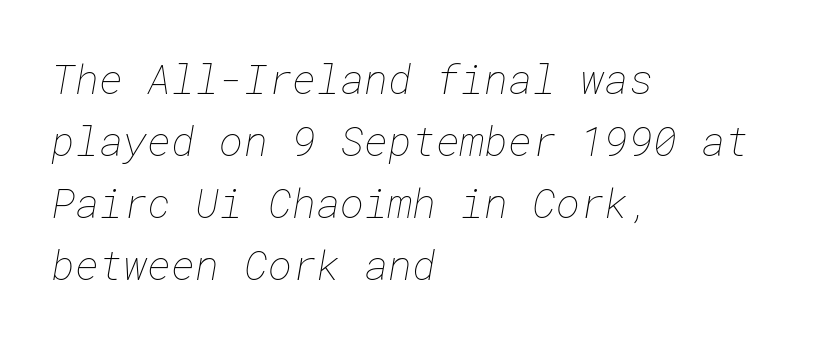
The passage is arranged the way most books set body copy — flush left. Whoever set this chose a conventional vertical rhythm. Just letters on the line, the space beneath them empty. On a weight scale, this lands at 450 or below. No extra tracking has been applied to these lines.
